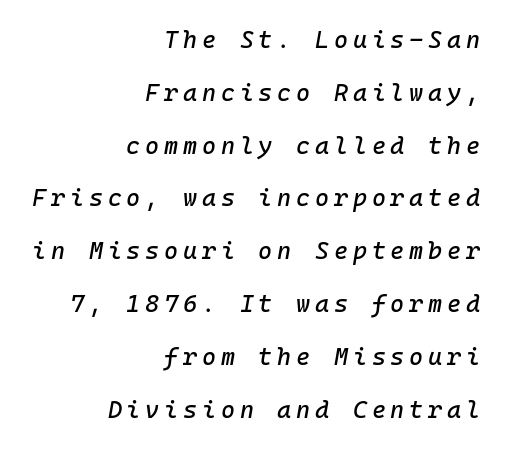
{"italic": "yes", "lean": "right", "slant_degrees": 10, "underline": "no", "align": "right", "line_spacing": "loose", "line_spacing_ratio": 2.2, "letter_spacing": "wide", "letter_spacing_em": 0.2, "glyph_px": 24}
